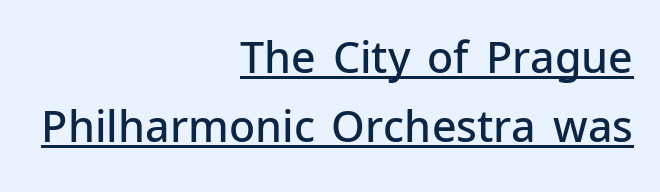
Here the designer chose a conventional face with non-uniform glyph widths. Underlining? Definitely there. The setting favours the right margin, as signatures and pull-quotes sometimes do. When letters stand straight like this, we call the style roman or upright.
